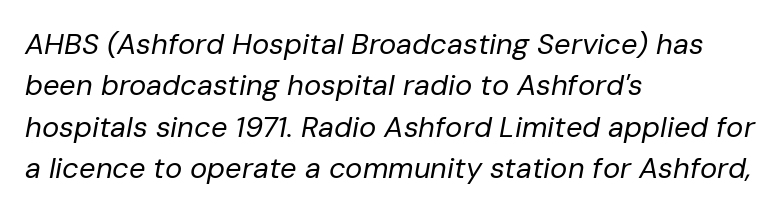
{"italic": "yes", "lean": "right", "slant_degrees": 10, "bold": "no", "weight": "regular", "width": "normal", "stroke_contrast": "low", "x_height": "medium", "monospaced": "no", "underline": "no", "align": "left", "line_spacing": "normal", "line_spacing_ratio": 1.43, "letter_spacing": "normal", "letter_spacing_em": 0.0, "glyph_px": 29}
